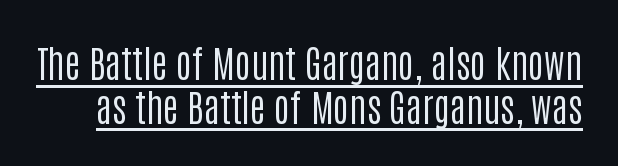
The text was rendered using a sans face with plain stroke endings. Spacing verdict: proportional, widths tailored to each character. This reads as an unemphasized weight, regular at the heaviest. Style check: upright.
